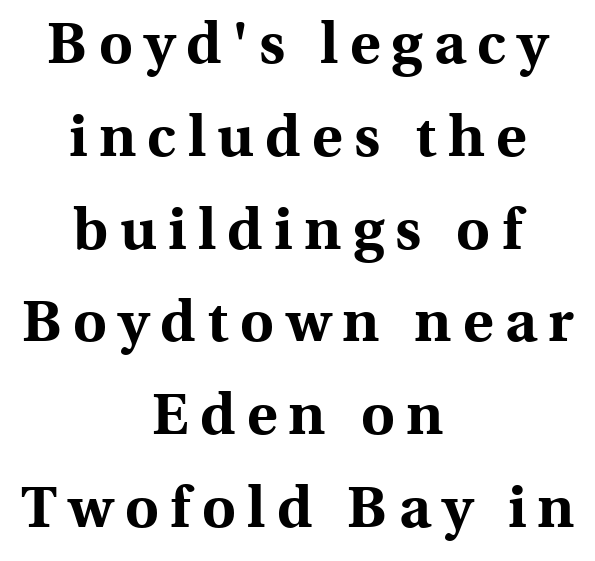
The image shows 58 px bold serif type, upright; set centered, normal line spacing (1.6x), unusually wide letter spacing (+0.2 em), not underlined; a medium x-height.
